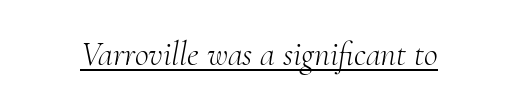
{"serif": "yes", "italic": "yes", "lean": "right", "slant_degrees": 10, "bold": "no", "weight": "light", "width": "normal", "stroke_contrast": "medium", "x_height": "small", "monospaced": "no", "underline": "yes", "letter_spacing": "normal", "letter_spacing_em": 0.0, "glyph_px": 34}
